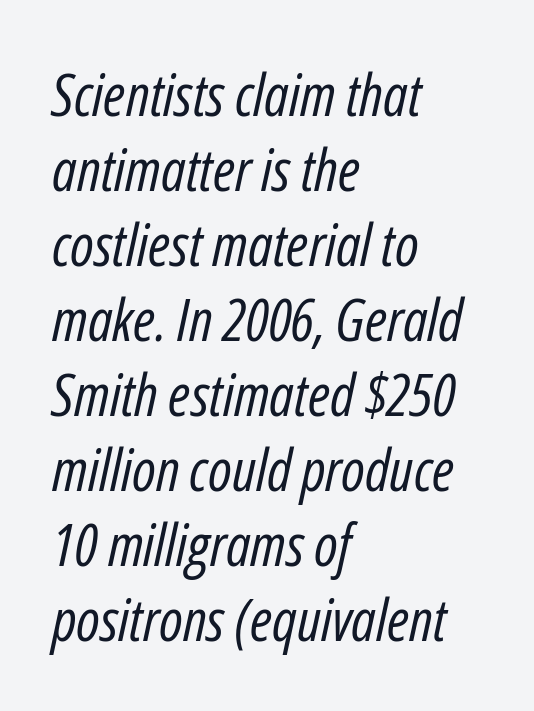
{"italic": "yes", "lean": "right", "slant_degrees": 12, "bold": "no", "weight": "regular", "width": "condensed", "stroke_contrast": "low", "x_height": "medium", "monospaced": "no", "underline": "no", "align": "left", "line_spacing": "normal", "line_spacing_ratio": 1.27, "letter_spacing": "normal", "letter_spacing_em": 0.0, "glyph_px": 59}
